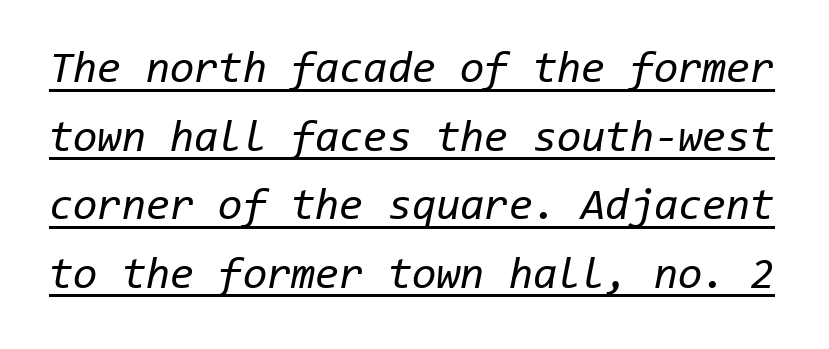
{"italic": "yes", "lean": "right", "slant_degrees": 11, "bold": "no", "weight": "regular", "width": "normal", "stroke_contrast": "low", "x_height": "medium", "monospaced": "yes", "underline": "yes", "line_spacing": "normal", "line_spacing_ratio": 1.56, "letter_spacing": "normal", "letter_spacing_em": 0.0, "glyph_px": 44}
